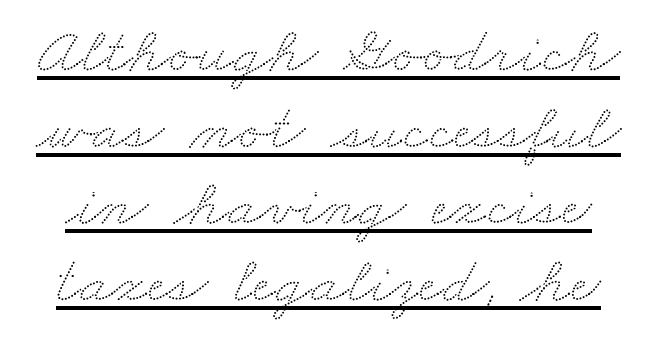
The image shows 66 px wide type; set line spacing 1.16x, normal letter spacing, underlined; low stroke contrast and a small x-height.
